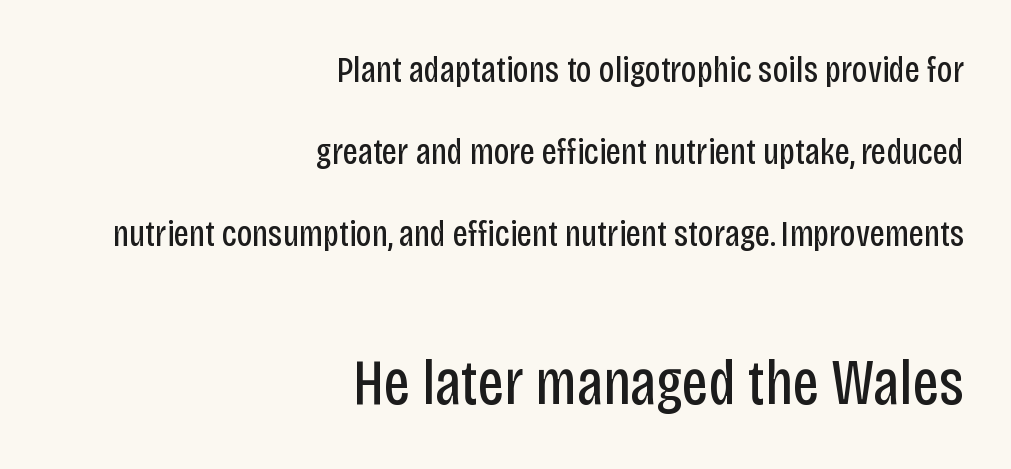
The image shows 64 px regular-weight, condensed sans-serif type, upright; set right-aligned, loose line spacing (2.21x), normal letter spacing, not underlined; the second (bottom) block is 1.73x larger; low stroke contrast and a large x-height.
